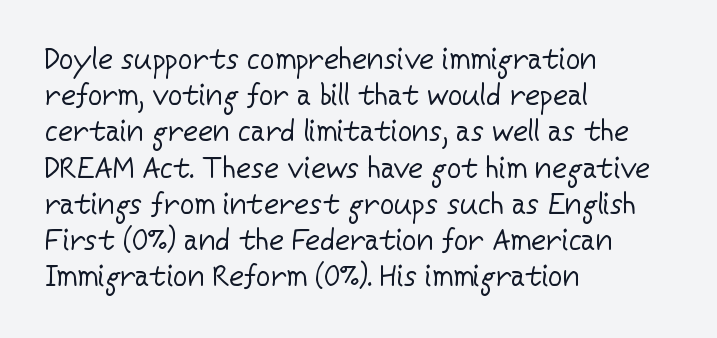
The passage shown is not bold in any degree. This rendering features lettering with no underline. Tall strokes in this sample are plumb rather than angled. Alignment: flush left. Notice how descenders clear the ascenders below comfortably — that's standard leading.
